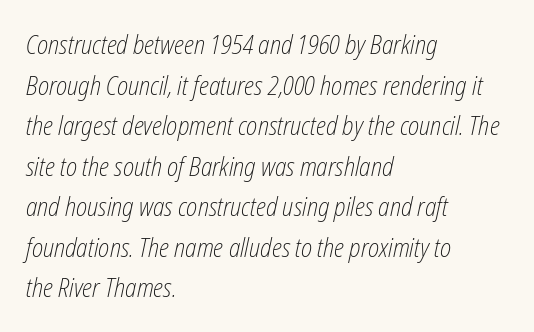
{"italic": "yes", "lean": "right", "slant_degrees": 12, "bold": "no", "underline": "no", "align": "left", "line_spacing": "normal", "line_spacing_ratio": 1.56, "letter_spacing": "normal", "letter_spacing_em": 0.0, "glyph_px": 26}
